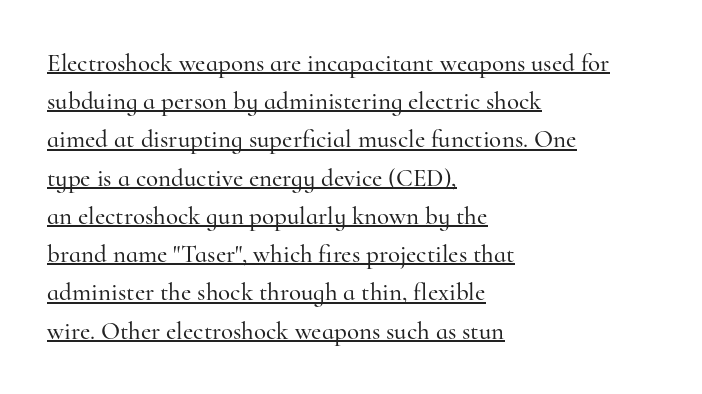
The image shows 25 px text type, upright; set left-aligned, normal line spacing (1.53x), normal letter spacing, underlined.
